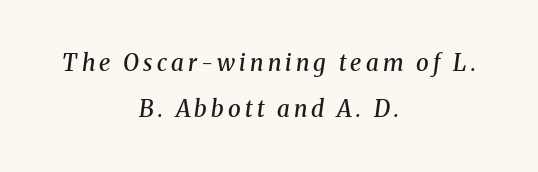
The font is running at a semibold setting, under full bold. The specimen omits any rule beneath the text block's lines. Teacher's note: observe the equal gaps on both sides — that is centered alignment. Notice how the stems are inclined rather than vertical — that's the hallmark of italics. The designer dialed line spacing up above the default.
